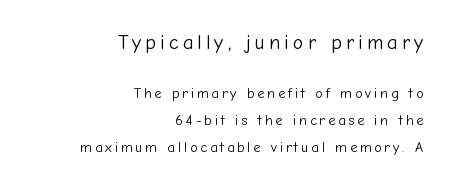
Note: larger setting up top, smaller setting below. The rag falls on the left side of this text block. No chunkiness to these letters — they're not bold. Whoever set this chose breathing room over compactness in the vertical rhythm. The lettering stays uniformly vertical, giving the passage a roman look.
